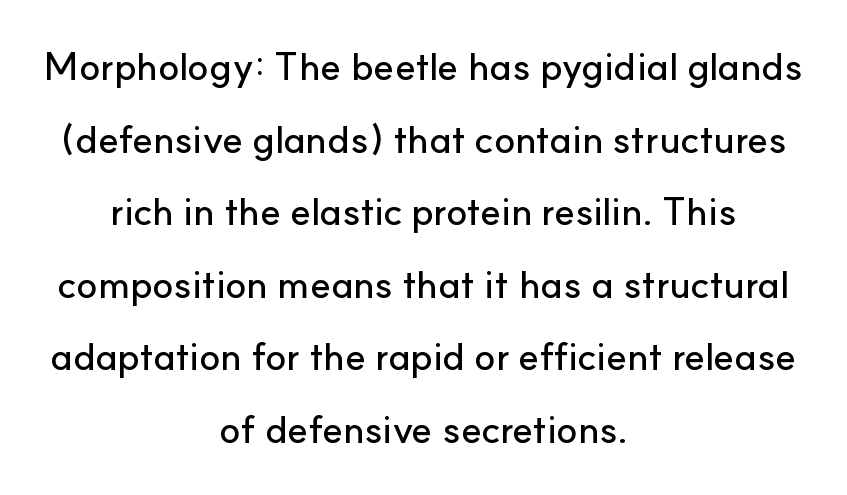
The image shows 39 px sans-serif type, upright; set centered, line spacing 1.86x, normal letter spacing, not underlined; low stroke contrast and a small x-height.
